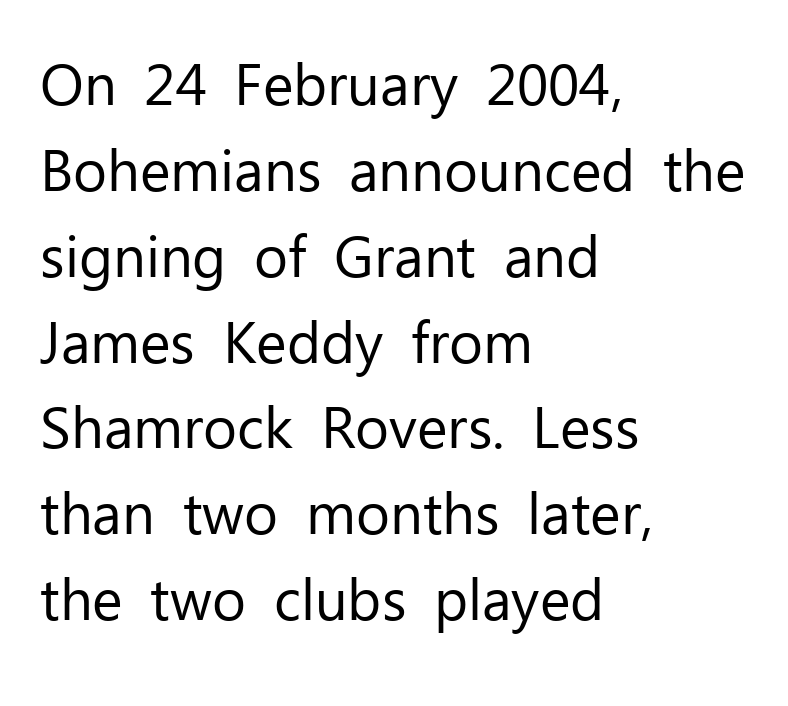
The setting favours the left margin, as ordinary paragraphs usually do. The typeface has the unassuming heft of standard copy or less. Varying glyph widths throughout — classic text-font behaviour. The tracking reads as untouched default to a designer's eye. Is there any slant? The stems are plumb.
